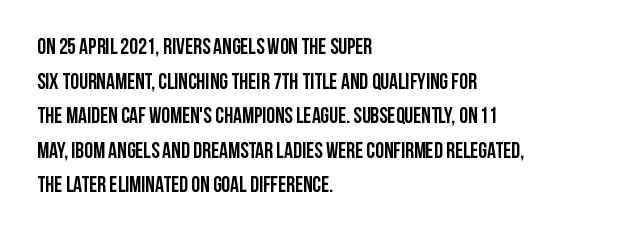
{"italic": "no", "bold": "yes", "underline": "no", "align": "left", "line_spacing": "normal", "line_spacing_ratio": 1.57, "letter_spacing": "normal", "letter_spacing_em": 0.0, "glyph_px": 22}
